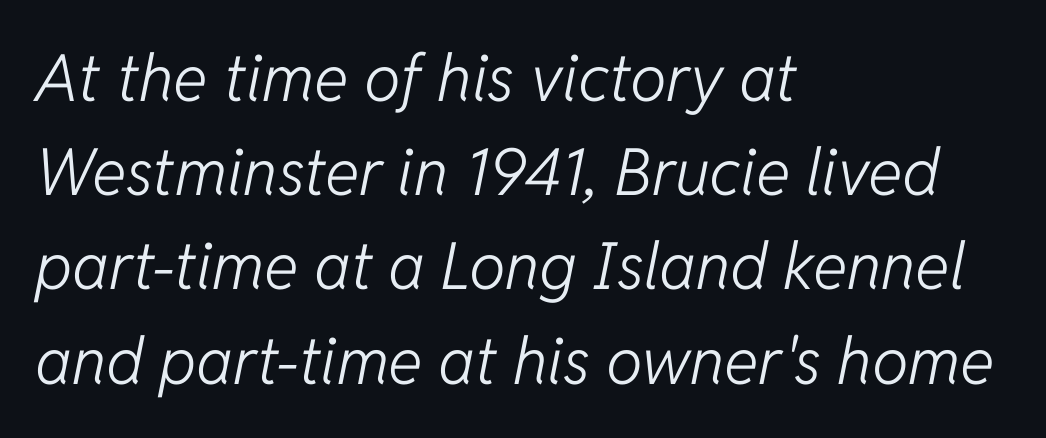
This rendering features lettering with no underline. The face used here is rendered with its standard letterfit. Leftover space on each line is placed entirely after the last word. The rows are spaced the way most documents space them.
